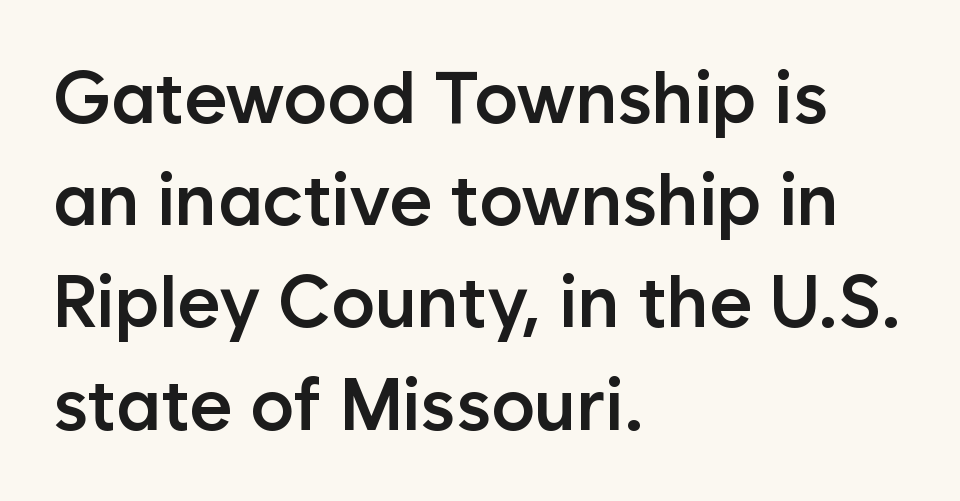
{"serif": "no", "italic": "no", "bold": "semi", "weight": "semibold", "width": "normal", "stroke_contrast": "low", "x_height": "medium", "monospaced": "no", "underline": "no", "align": "left", "line_spacing": "normal", "line_spacing_ratio": 1.4, "letter_spacing": "normal", "letter_spacing_em": 0.0, "glyph_px": 73}
